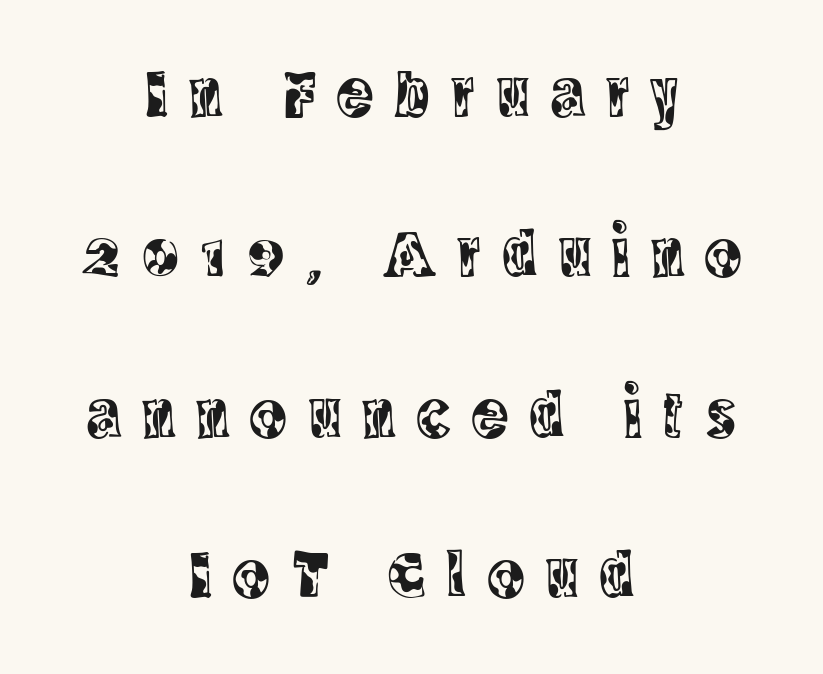
{"serif": "yes", "italic": "no", "width": "condensed", "x_height": "large", "monospaced": "no", "underline": "no", "align": "center", "line_spacing": "loose", "line_spacing_ratio": 2.36, "letter_spacing": "wide", "letter_spacing_em": 0.32, "glyph_px": 68}
